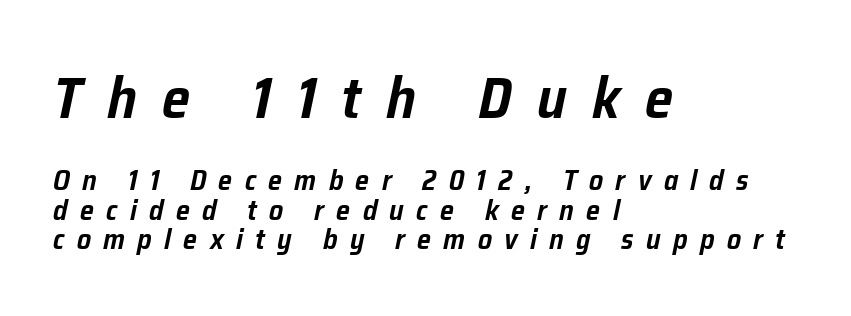
{"italic": "yes", "lean": "right", "slant_degrees": 12, "width": "normal", "stroke_contrast": "low", "x_height": "medium", "monospaced": "no", "underline": "no", "align": "left", "line_spacing": "tight", "line_spacing_ratio": 1.05, "letter_spacing": "wide", "letter_spacing_em": 0.44, "larger_block": "first", "size_ratio": 2.04, "glyph_px": 57}
